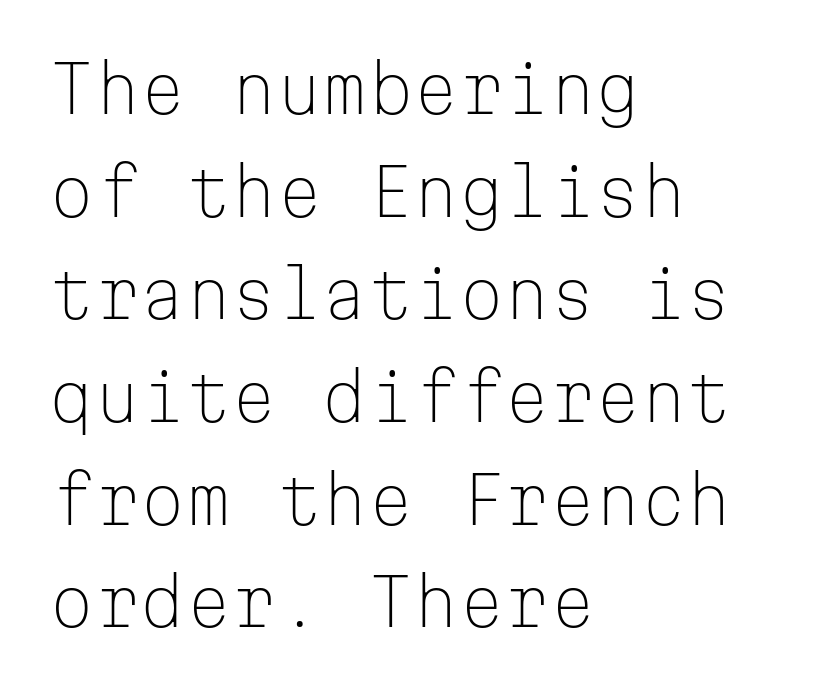
Examine the stroke ends and you'll find no serifs. The vertical gap from one line to the next is medium. The setting favours the left margin, as ordinary paragraphs usually do. Posture: straight, roman, zero tilt.
